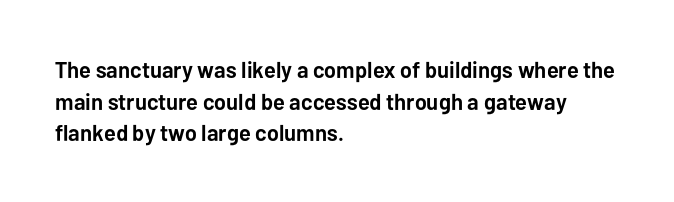
The lines are quadded left. Regular leading. Nothing unusual about the tracking: characters are spaced as the font intends. The font is running at its bold setting. Tall strokes in this sample are plumb rather than angled.
